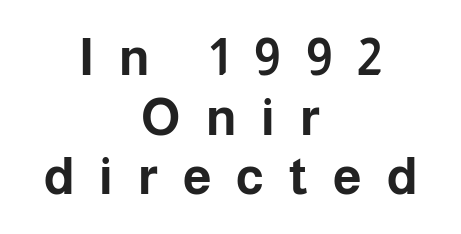
{"serif": "no", "italic": "no", "bold": "yes", "weight": "bold", "width": "normal", "stroke_contrast": "low", "x_height": "medium", "monospaced": "no", "underline": "no", "align": "center", "line_spacing_ratio": 1.17, "letter_spacing": "wide", "letter_spacing_em": 0.49, "glyph_px": 51}
